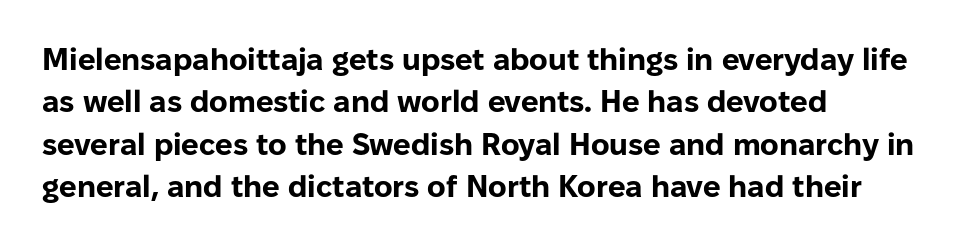
Q: Is the text bold? A: Yes.
Q: Is the text italic (slanted)? A: No, it is upright.
Q: Is the typeface a serif or a sans-serif typeface? A: Sans-serif.
Q: Is the text underlined? A: No.
Q: How is the paragraph aligned? A: Left-aligned.
Q: Is the spacing between letters normal or unusually wide? A: Normal.
Q: Is the spacing between lines tight, normal or loose? A: Normal.
Q: Width (condensed, normal, or wide)? A: Normal.
Q: Stroke contrast? A: Low.
Q: x-height? A: Medium.
Q: Monospaced? A: No.
